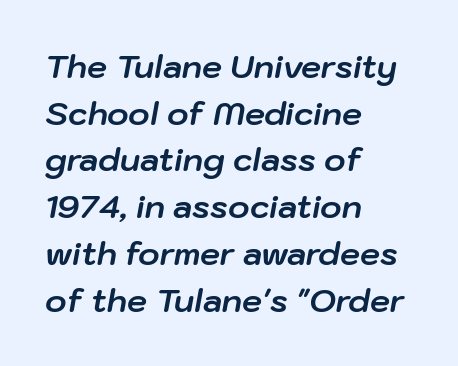
Q: Is the text bold? A: Yes.
Q: Is the text italic (slanted)? A: Yes, it leans right by about 10 degrees.
Q: Is the text underlined? A: No.
Q: How is the paragraph aligned? A: Left-aligned.
Q: Is the spacing between letters normal or unusually wide? A: Normal.
Q: Is the spacing between lines tight, normal or loose? A: Normal.
Q: Width (condensed, normal, or wide)? A: Normal.
Q: Stroke contrast? A: Low.
Q: x-height? A: Medium.
Q: Monospaced? A: No.
